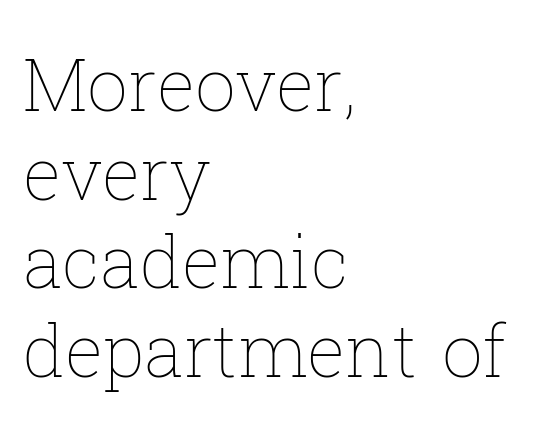
{"italic": "no", "bold": "no", "weight": "thin", "width": "normal", "stroke_contrast": "low", "x_height": "medium", "monospaced": "no", "underline": "no", "align": "left", "line_spacing_ratio": 1.23, "letter_spacing": "normal", "letter_spacing_em": 0.0, "glyph_px": 72}
